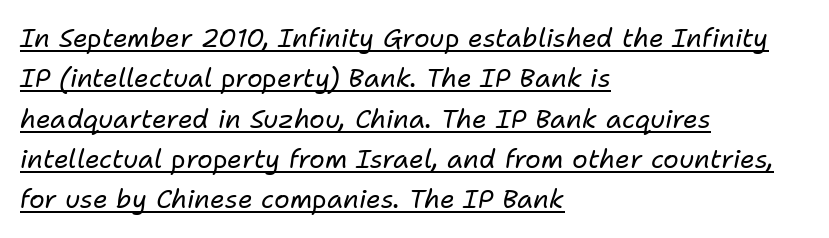
Q: Is the text bold? A: No.
Q: Is the text italic (slanted)? A: Yes, it leans right by about 11 degrees.
Q: Is the text underlined? A: Yes.
Q: How is the paragraph aligned? A: Left-aligned.
Q: Is the spacing between letters normal or unusually wide? A: Normal.
Q: Is the spacing between lines tight, normal or loose? A: Normal.
